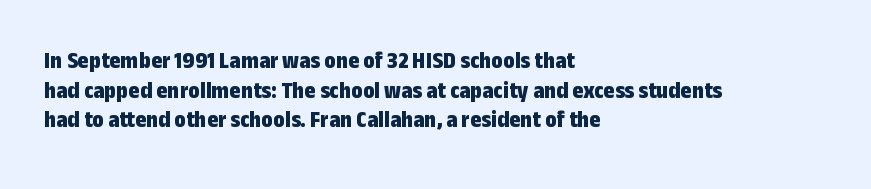
Q: Is the text bold? A: Yes.
Q: Is the text italic (slanted)? A: No, it is upright.
Q: Is the text underlined? A: No.
Q: How is the paragraph aligned? A: Left-aligned.
Q: Is the spacing between letters normal or unusually wide? A: Normal.
